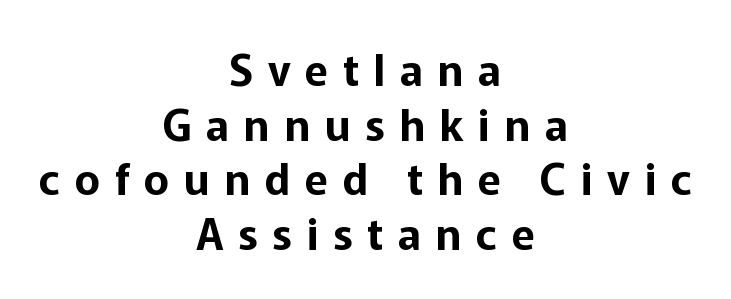
The letters carry no serifs — their stems end cleanly without finishing strokes. Any mark beneath the type? The region is blank. These lines have a slow, spaced-out rhythm from letter to letter. Normally led — the rows are evenly, conventionally spaced. Posture: vertical.
